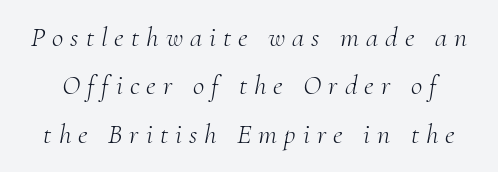
{"serif": "yes", "italic": "yes", "lean": "right", "slant_degrees": 10, "bold": "no", "weight": "light", "width": "normal", "stroke_contrast": "medium", "x_height": "small", "monospaced": "no", "underline": "no", "line_spacing_ratio": 1.73, "letter_spacing": "wide", "letter_spacing_em": 0.25, "glyph_px": 28}
